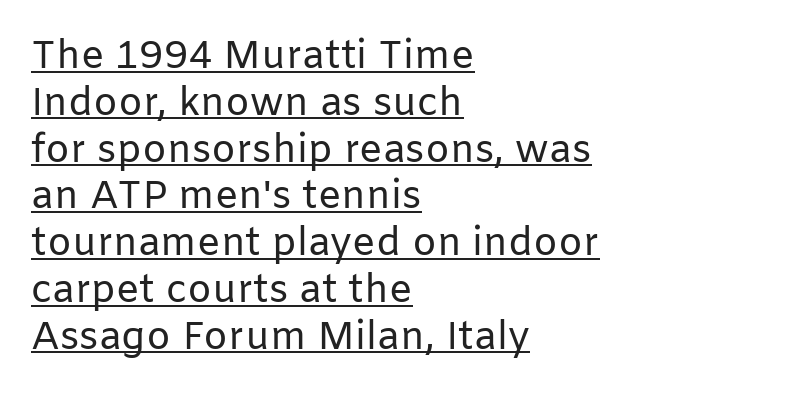
Which margin do the lines hug? The left one — the right edge is uneven. Stroke terminals: plain, sans-serif. The lettering stays uniformly vertical, giving the passage a roman look. Students, observe the line beneath the letters — that is underlining. Students, note that the glyphs here touch the page at normal intervals. The rendering uses natural spacing where letterforms have individual widths.
